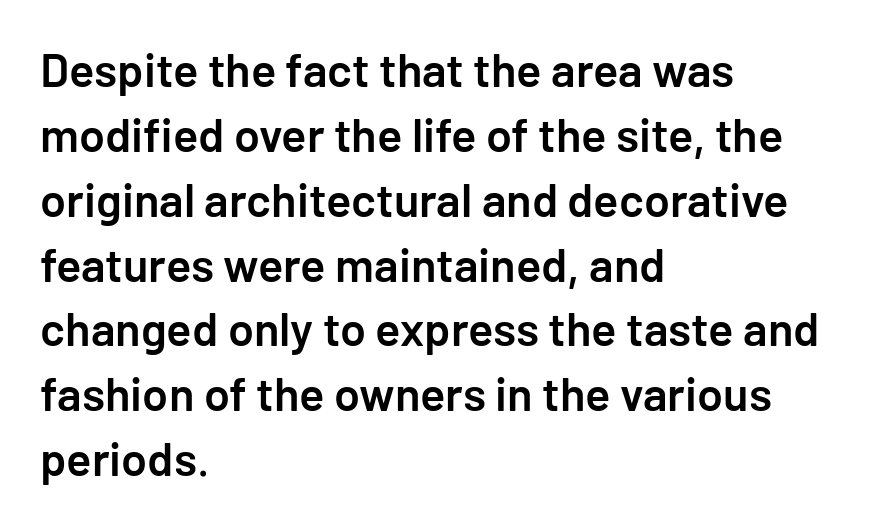
Q: Is the text bold? A: Semi-bold.
Q: Is the text italic (slanted)? A: No, it is upright.
Q: Is the typeface a serif or a sans-serif typeface? A: Sans-serif.
Q: Is the text underlined? A: No.
Q: How is the paragraph aligned? A: Left-aligned.
Q: Is the spacing between letters normal or unusually wide? A: Normal.
Q: Is the spacing between lines tight, normal or loose? A: Normal.
Q: Width (condensed, normal, or wide)? A: Normal.
Q: Stroke contrast? A: Low.
Q: x-height? A: Medium.
